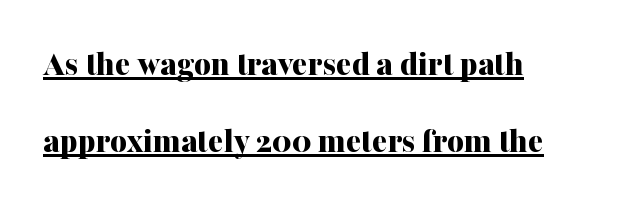
{"serif": "yes", "italic": "no", "bold": "yes", "weight": "bold", "width": "normal", "stroke_contrast": "medium", "x_height": "medium", "monospaced": "no", "underline": "yes", "line_spacing": "loose", "line_spacing_ratio": 2.13, "letter_spacing": "normal", "letter_spacing_em": 0.0, "glyph_px": 36}
